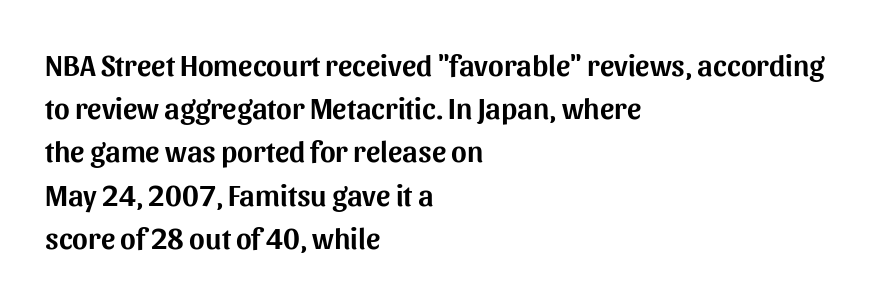
Q: Is the text italic (slanted)? A: No, it is upright.
Q: Is the typeface a serif or a sans-serif typeface? A: Sans-serif.
Q: Is the text underlined? A: No.
Q: How is the paragraph aligned? A: Left-aligned.
Q: Is the spacing between letters normal or unusually wide? A: Normal.
Q: Is the spacing between lines tight, normal or loose? A: Normal.
Q: Width (condensed, normal, or wide)? A: Normal.
Q: Stroke contrast? A: Medium.
Q: x-height? A: Medium.
Q: Monospaced? A: No.
